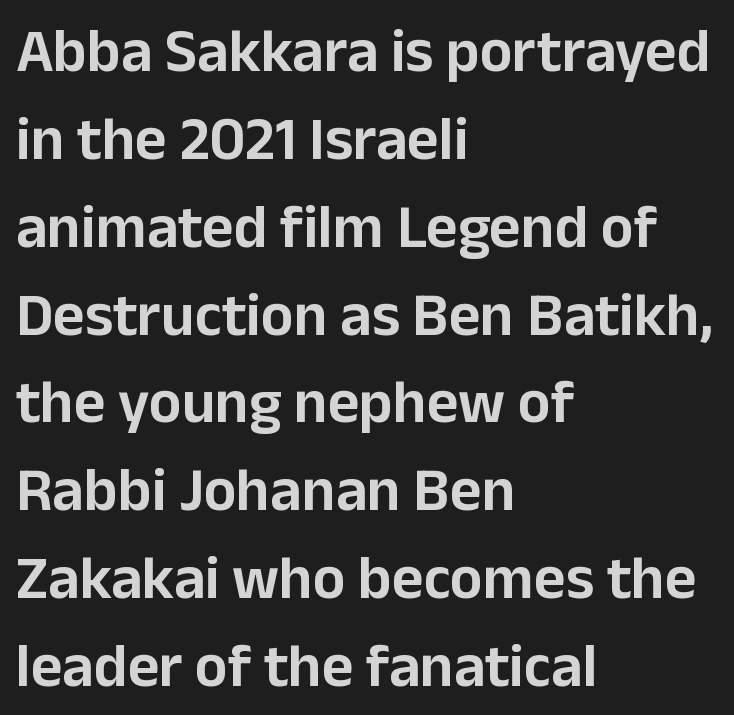
The image shows 61 px sans-serif type, upright; set left-aligned, normal line spacing (1.44x), normal letter spacing, not underlined; low stroke contrast and a medium x-height.
